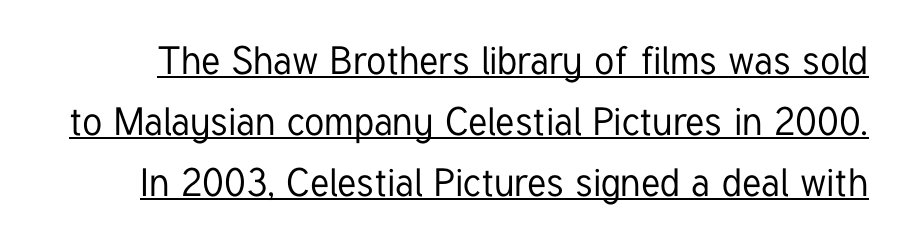
Here the designer chose a conventional face with non-uniform glyph widths. The glyphs in this specimen are sans serif. Regarding leading, the lines here are spaced in the standard way. Is there an underline? Yes — a line sits under the letters.
